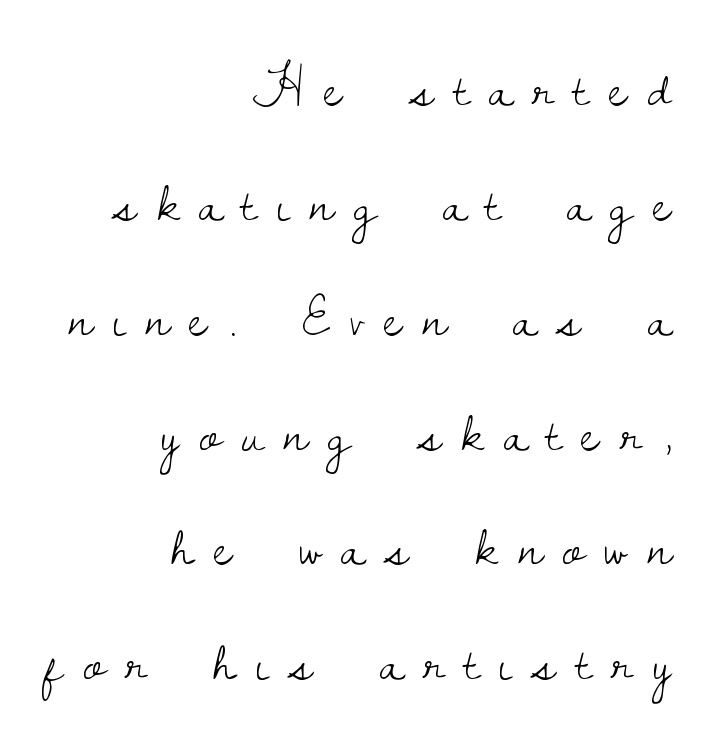
Tracking here is generous; glyphs stand well apart from one another. Serif or sans? Serif — the stroke terminals have little feet. Is the block centered? No — it sits flush against the right margin. Varying glyph widths throughout — classic text-font behaviour.
